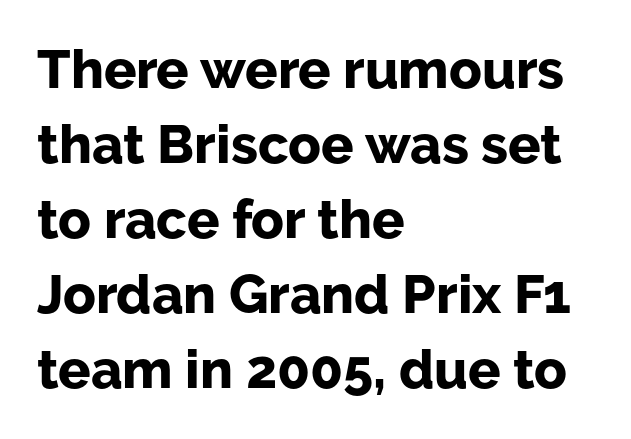
Alignment: flush left. The lettering stays uniformly vertical, giving the passage a roman look. There is no visible air inserted between adjacent glyphs. This sample has the flowing, uneven cadence of proportional lettering. Compared with an ordinary text face, these strokes are far heavier — a full bold.
